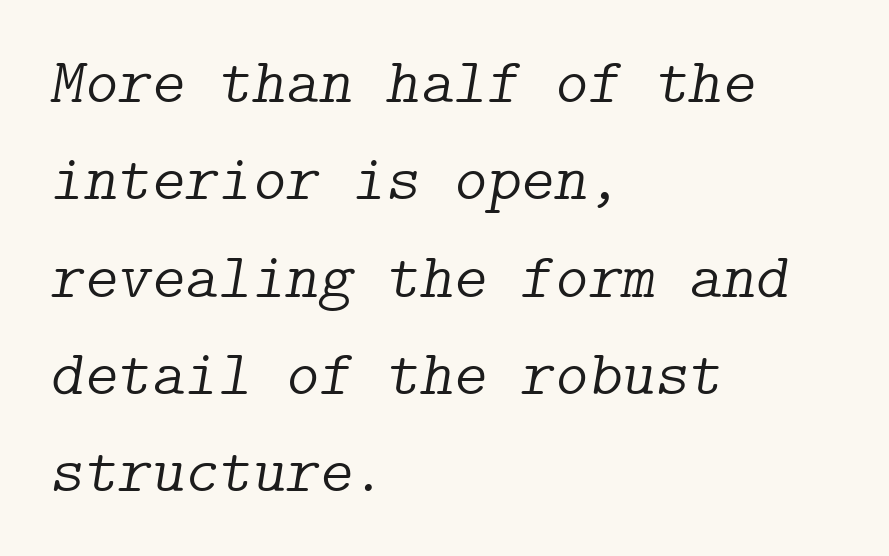
The image shows 64 px light serif type, italic (leaning right); set left-aligned, normal line spacing (1.52x), normal letter spacing, not underlined; low stroke contrast and a medium x-height.
